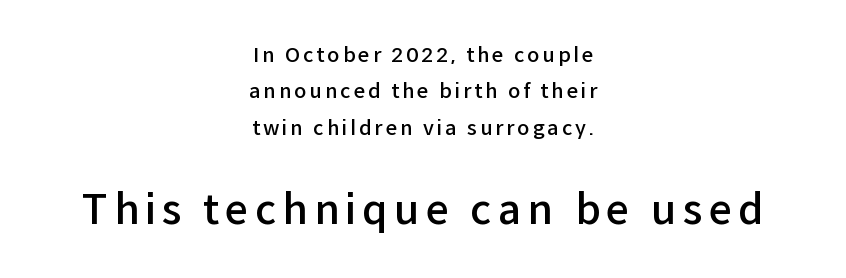
These lines are rendered in a variable-pitch font. Slightly chunky letters — semibold, I'd say, not full bold. Caption: upper text group reduced, lower text group enlarged. Neither beginnings nor endings align; midpoints do.
